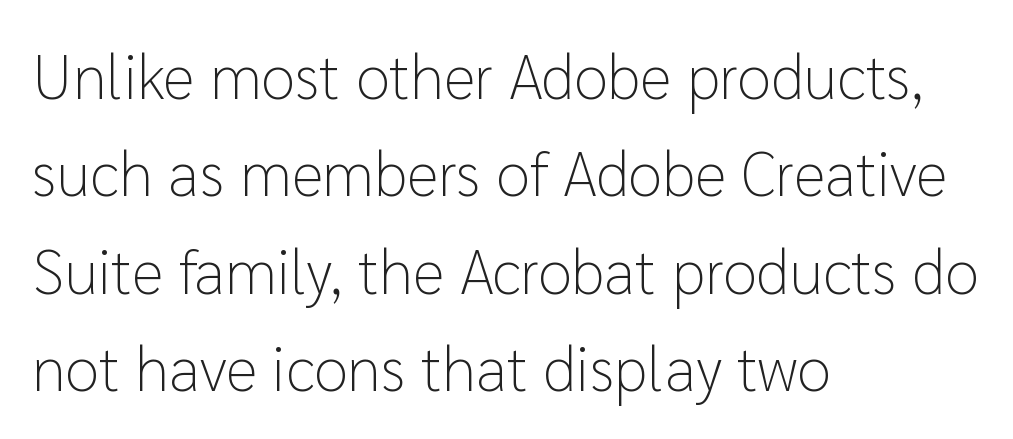
Note the varied advance widths — an 'i' is clearly narrower than an 'm'. Horizontally, the lines are justified to the leading edge only. No feet cap the strokes, marking this as sans-serif type. Heft: none added — not bold.
